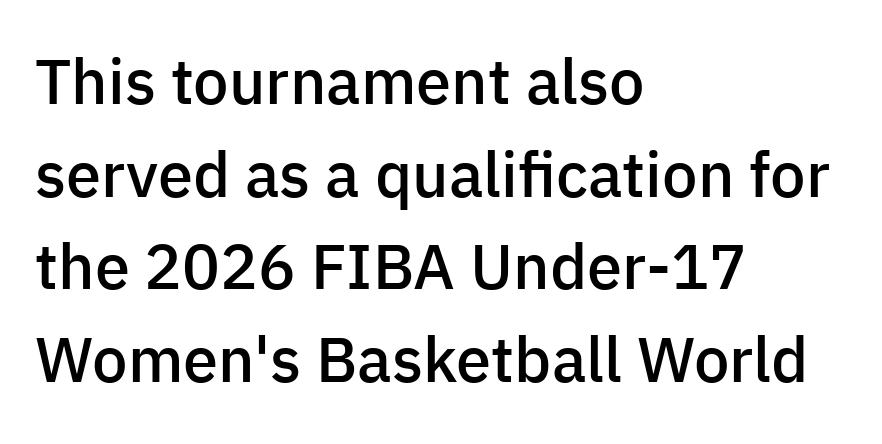
The image shows 63 px semibold sans-serif type, upright; set left-aligned, normal line spacing (1.47x), normal letter spacing, not underlined; low stroke contrast and a medium x-height.
